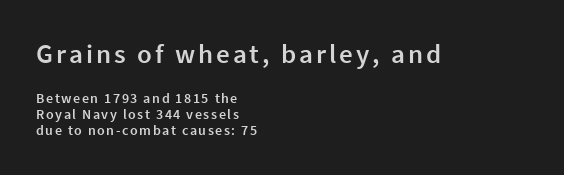
Q: Is the text bold? A: Semi-bold.
Q: Is the text italic (slanted)? A: No, it is upright.
Q: Is the text underlined? A: No.
Q: How is the paragraph aligned? A: Left-aligned.
Q: Is the spacing between lines tight, normal or loose? A: Tight.
Q: Which block of text is set in a larger size, the first (top) or the second (bottom)? A: The first (top) one.
